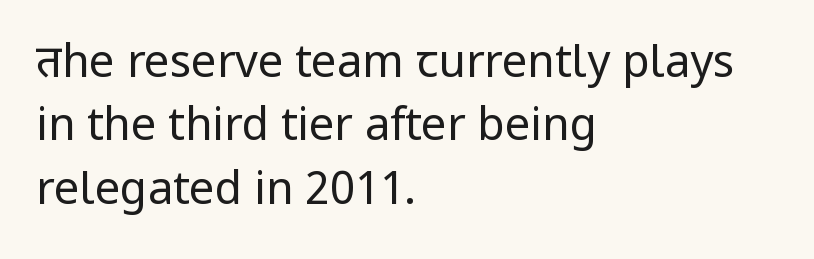
{"serif": "no", "italic": "no", "bold": "no", "weight": "regular", "width": "normal", "stroke_contrast": "low", "x_height": "medium", "monospaced": "no", "underline": "no", "align": "left", "line_spacing": "normal", "line_spacing_ratio": 1.41, "letter_spacing": "normal", "letter_spacing_em": 0.0, "glyph_px": 45}
